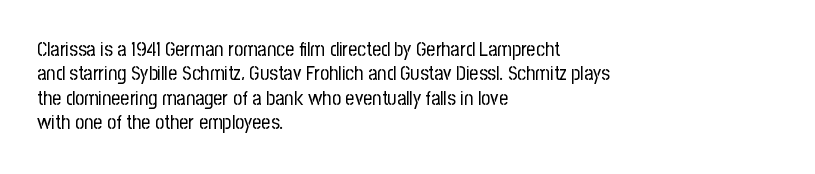
The image shows 20 px text type, upright; set left-aligned, line spacing 1.22x, normal letter spacing, not underlined.
